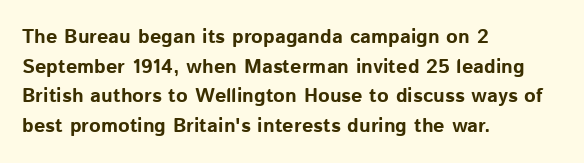
The image shows 20 px bold type, upright; set left-aligned, normal line spacing (1.48x), normal letter spacing, not underlined.
